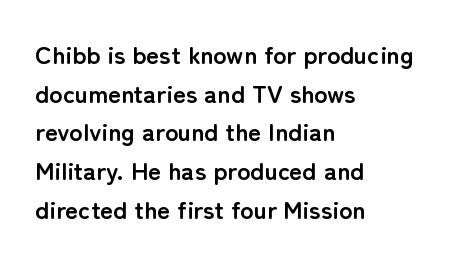
Q: Is the text bold? A: Yes.
Q: Is the text italic (slanted)? A: No, it is upright.
Q: Is the text underlined? A: No.
Q: How is the paragraph aligned? A: Left-aligned.
Q: Is the spacing between letters normal or unusually wide? A: Normal.
Q: Is the spacing between lines tight, normal or loose? A: Normal.
